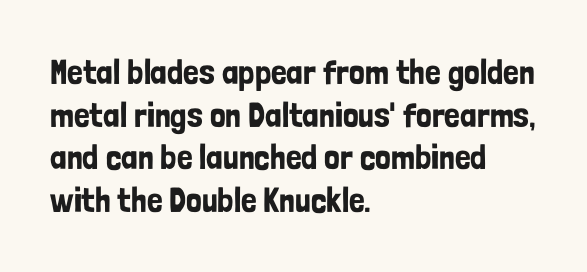
Q: Is the text italic (slanted)? A: No, it is upright.
Q: Is the typeface a serif or a sans-serif typeface? A: Sans-serif.
Q: Is the text underlined? A: No.
Q: How is the paragraph aligned? A: Left-aligned.
Q: Is the spacing between letters normal or unusually wide? A: Normal.
Q: Width (condensed, normal, or wide)? A: Condensed.
Q: Stroke contrast? A: Low.
Q: x-height? A: Medium.
Q: Monospaced? A: No.
